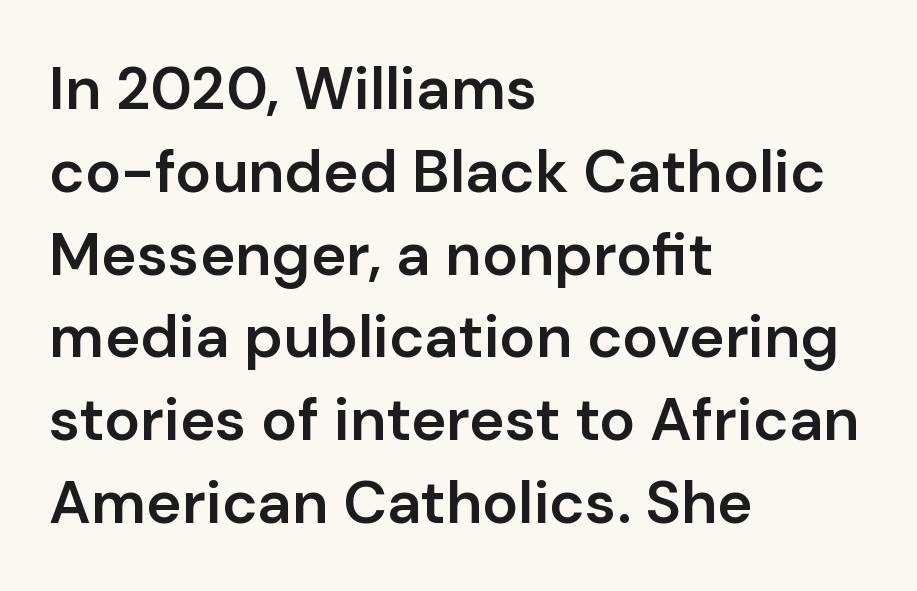
Q: Is the text bold? A: Semi-bold.
Q: Is the text italic (slanted)? A: No, it is upright.
Q: Is the typeface a serif or a sans-serif typeface? A: Sans-serif.
Q: Is the text underlined? A: No.
Q: How is the paragraph aligned? A: Left-aligned.
Q: Is the spacing between letters normal or unusually wide? A: Normal.
Q: Is the spacing between lines tight, normal or loose? A: Normal.
Q: Width (condensed, normal, or wide)? A: Normal.
Q: Stroke contrast? A: Low.
Q: x-height? A: Medium.
Q: Monospaced? A: No.
